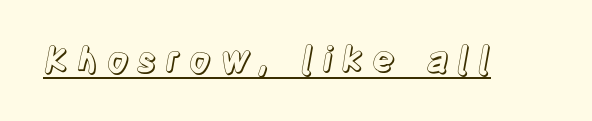
The image shows 35 px condensed type; set unusually wide letter spacing (+0.22 em), underlined; a large x-height.
